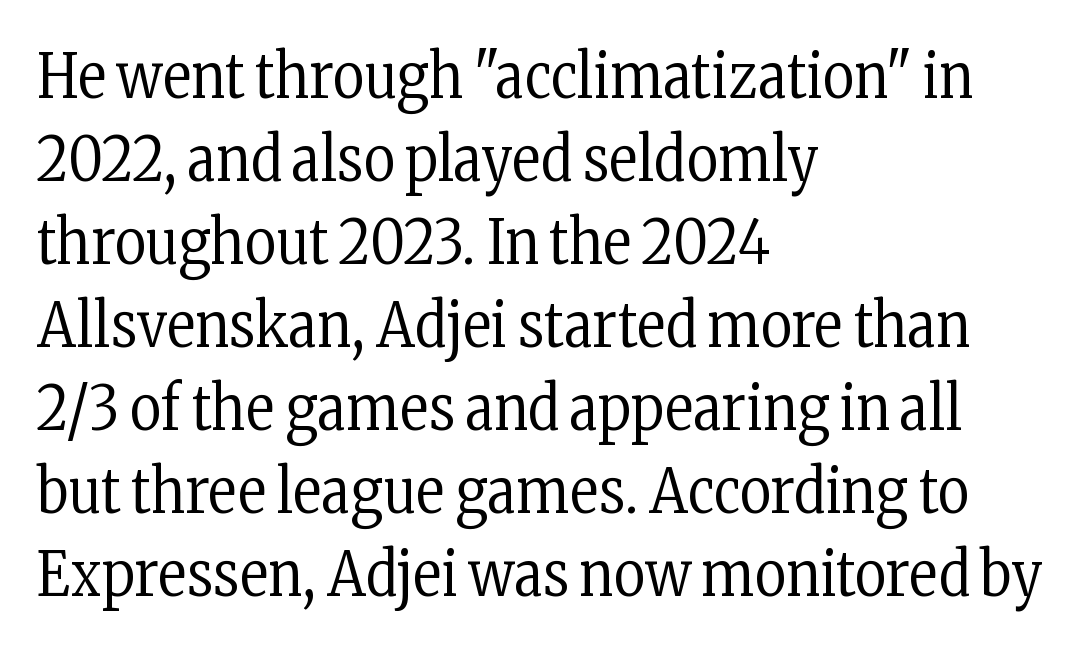
The image shows 61 px regular-weight, condensed serif type, upright; set left-aligned, normal line spacing (1.36x), normal letter spacing, not underlined; low stroke contrast and a medium x-height.
